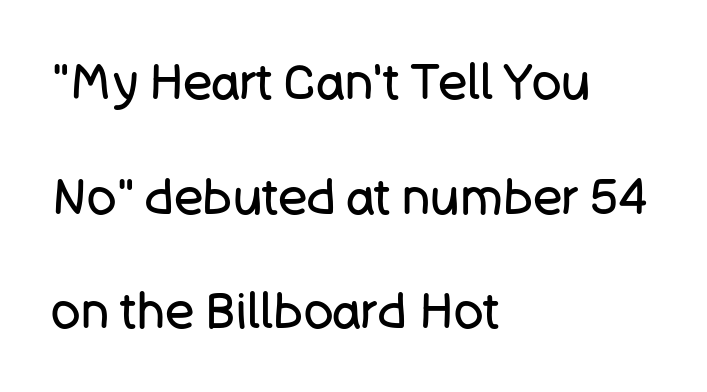
Is this a fixed-width face? No — the glyphs have proportional, varying widths. Ascenders rise straight up at ninety degrees. What stands out about the letter spacing? Nothing — it is the standard amount. Layout note: lines flush left. The passage shown is not bold in any degree. Leading is clearly above the norm, producing a sparse column.
